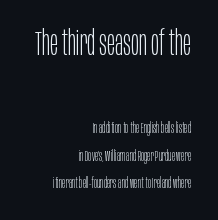
Observe the absence of serifs on each vertical stroke in this sample. Beneath every word, the page is bare. The typesetting does not lean heavy: it is not bold. You can tell it's not italic because the verticals are truly vertical. Short note: letters normally spaced.
